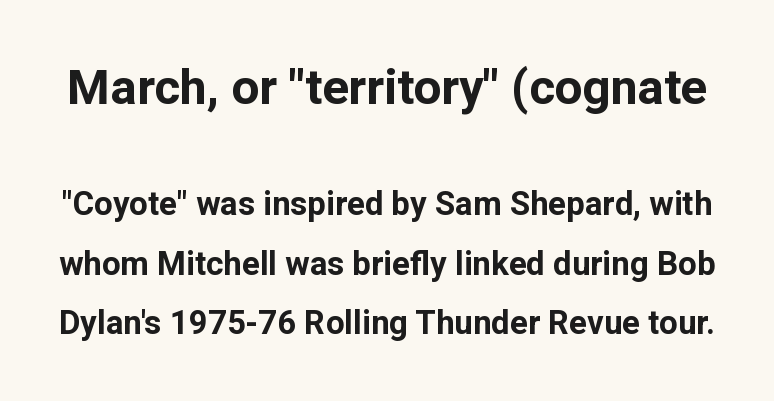
Q: Is the text bold? A: Yes.
Q: Is the text italic (slanted)? A: No, it is upright.
Q: Is the typeface a serif or a sans-serif typeface? A: Sans-serif.
Q: Is the text underlined? A: No.
Q: Is the spacing between letters normal or unusually wide? A: Normal.
Q: Which block of text is set in a larger size, the first (top) or the second (bottom)? A: The first (top) one.
Q: Width (condensed, normal, or wide)? A: Normal.
Q: Stroke contrast? A: Low.
Q: x-height? A: Medium.
Q: Monospaced? A: No.
